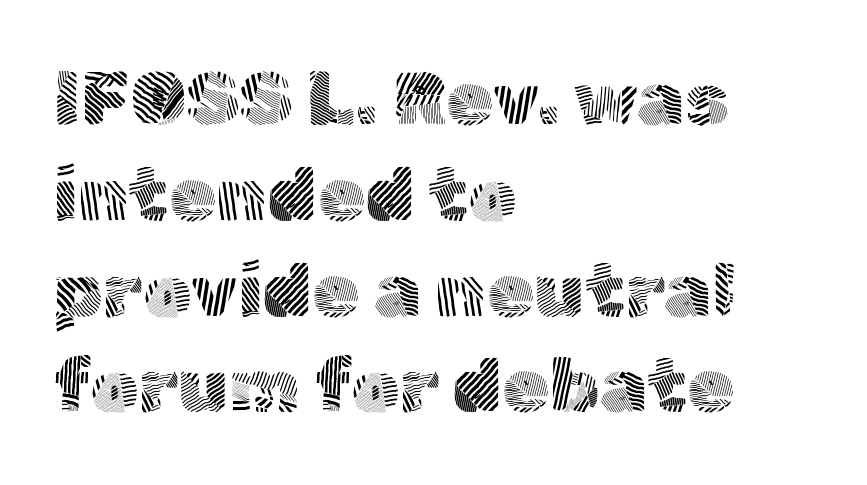
The image shows 76 px light sans-serif type, upright; set left-aligned, normal line spacing (1.26x), normal letter spacing, not underlined; a medium x-height.
